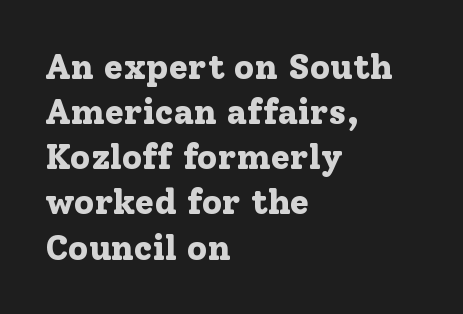
The image shows 35 px bold serif type, upright; set left-aligned, normal line spacing (1.29x), normal letter spacing, not underlined; low stroke contrast and a medium x-height.
